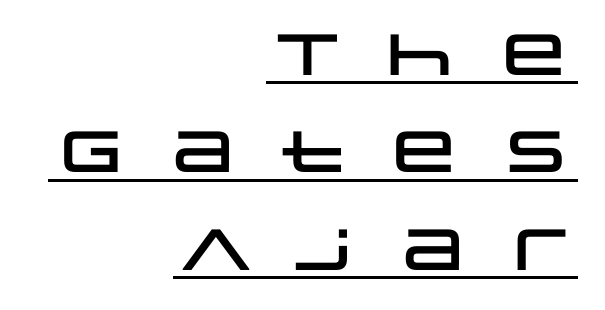
Spacing verdict: proportional, widths tailored to each character. The type is letterspaced generously, with wide tracking. The string is rendered with underlining switched on. Interline gaps are of average width in this sample.
